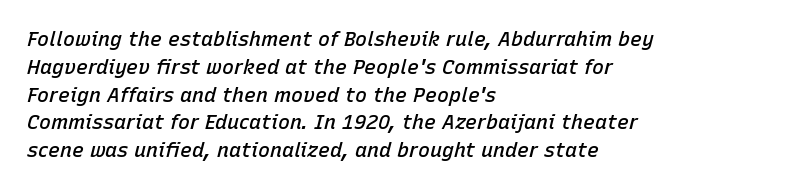
These lines stack with their left ends in a neat column. Compared with typical body copy, the letter spacing here is the same. Summary of vertical rhythm: regular, with standard interline spacing. Emphasis-style slanted type is in use.
